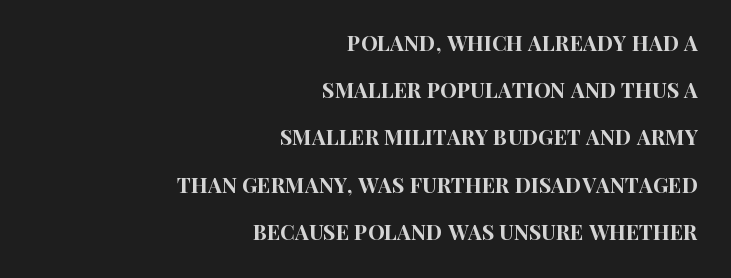
These lines stand farther apart than default settings would place them. Descender tails drop into unmarked territory. This rendering uses right alignment, leaving the left contour irregular. This is the regular roman posture of the typeface. Inter-character spacing is left at the font's built-in metrics.
